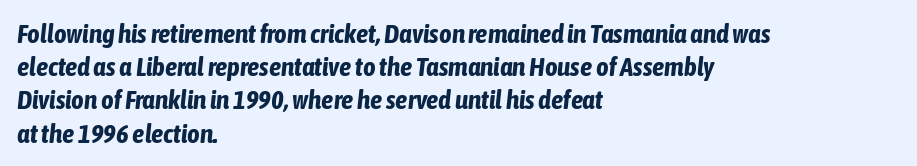
Q: Is the text bold? A: Yes.
Q: Is the text italic (slanted)? A: Yes, it leans right by about 6 degrees.
Q: Is the text underlined? A: No.
Q: How is the paragraph aligned? A: Left-aligned.
Q: Is the spacing between letters normal or unusually wide? A: Normal.
